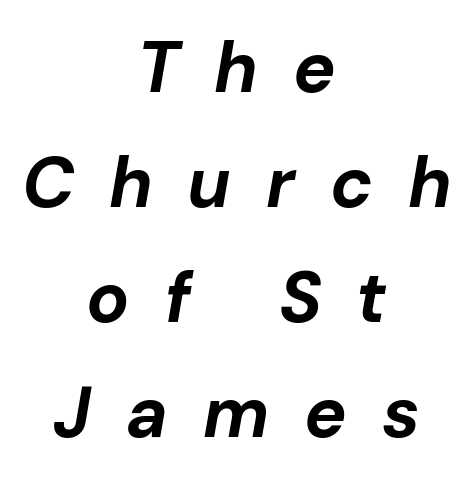
Horizontally, the lines are justified to the midpoint only. The face used here is rendered with a markedly widened letterfit. Compared with typical paragraphs, the rows here are spaced about the same. Here the designer chose a conventional face with non-uniform glyph widths. A bare baseline throughout the passage. It's the slanting kind of type.
